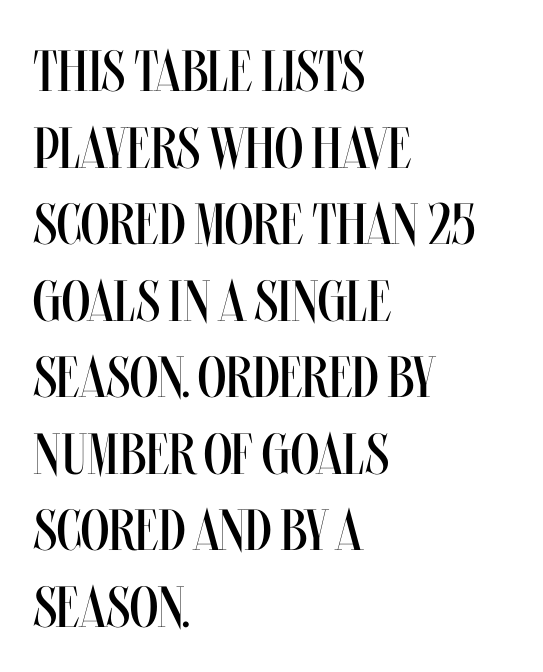
Q: Is the text bold? A: No.
Q: Is the text italic (slanted)? A: No, it is upright.
Q: Is the text underlined? A: No.
Q: How is the paragraph aligned? A: Left-aligned.
Q: Is the spacing between letters normal or unusually wide? A: Normal.
Q: Is the spacing between lines tight, normal or loose? A: Normal.
Q: Width (condensed, normal, or wide)? A: Condensed.
Q: Stroke contrast? A: Medium.
Q: x-height? A: Large.
Q: Monospaced? A: No.
